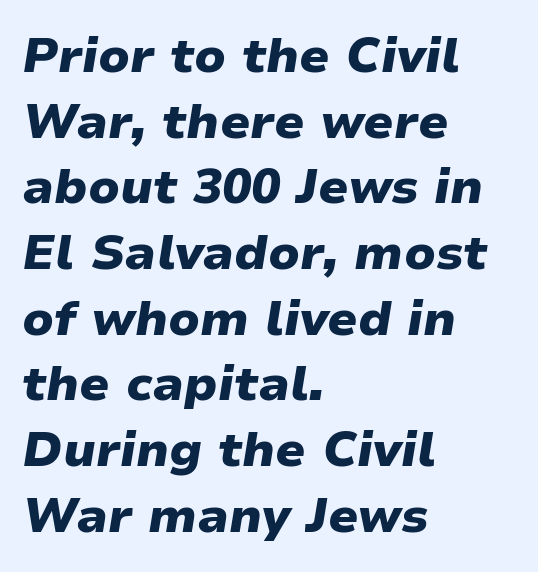
{"italic": "yes", "lean": "right", "slant_degrees": 9, "bold": "yes", "weight": "heavy", "width": "normal", "stroke_contrast": "low", "x_height": "medium", "monospaced": "no", "underline": "no", "align": "left", "line_spacing": "normal", "line_spacing_ratio": 1.34, "letter_spacing": "normal", "letter_spacing_em": 0.0, "glyph_px": 49}
